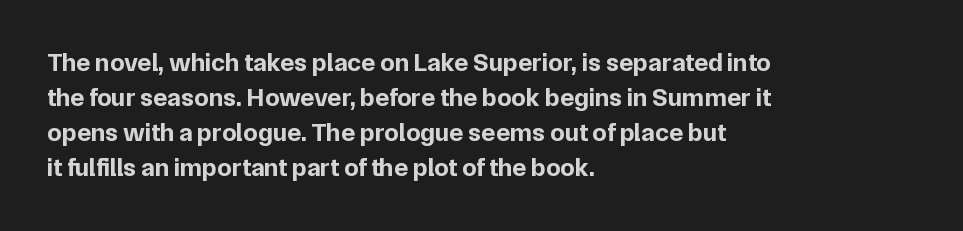
Q: Is the text bold? A: Yes.
Q: Is the text italic (slanted)? A: No, it is upright.
Q: Is the text underlined? A: No.
Q: How is the paragraph aligned? A: Left-aligned.
Q: Is the spacing between letters normal or unusually wide? A: Normal.
Q: Is the spacing between lines tight, normal or loose? A: Normal.
